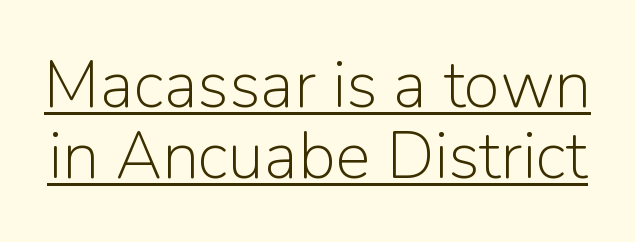
{"serif": "no", "italic": "no", "bold": "no", "weight": "light", "width": "normal", "stroke_contrast": "low", "x_height": "medium", "monospaced": "no", "underline": "yes", "line_spacing": "tight", "line_spacing_ratio": 1.07, "letter_spacing": "normal", "letter_spacing_em": 0.0, "glyph_px": 66}
